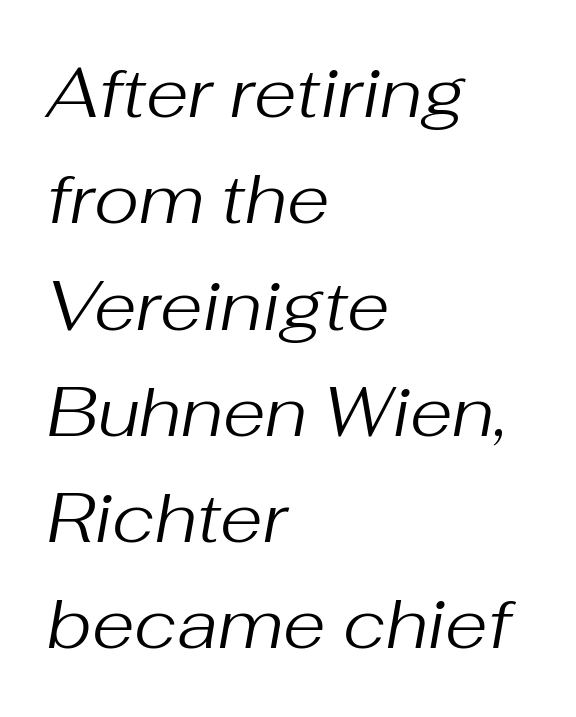
Q: Is the text bold? A: No.
Q: Is the text italic (slanted)? A: Yes, it leans right by about 10 degrees.
Q: Is the text underlined? A: No.
Q: How is the paragraph aligned? A: Left-aligned.
Q: Is the spacing between letters normal or unusually wide? A: Normal.
Q: Is the spacing between lines tight, normal or loose? A: Normal.
Q: Width (condensed, normal, or wide)? A: Normal.
Q: Stroke contrast? A: Medium.
Q: x-height? A: Medium.
Q: Monospaced? A: No.
